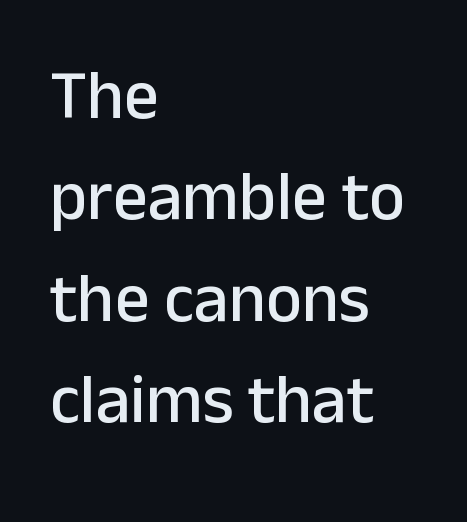
Q: Is the text italic (slanted)? A: No, it is upright.
Q: Is the typeface a serif or a sans-serif typeface? A: Sans-serif.
Q: Is the text underlined? A: No.
Q: How is the paragraph aligned? A: Left-aligned.
Q: Is the spacing between letters normal or unusually wide? A: Normal.
Q: Is the spacing between lines tight, normal or loose? A: Normal.
Q: Width (condensed, normal, or wide)? A: Normal.
Q: Stroke contrast? A: Low.
Q: x-height? A: Medium.
Q: Monospaced? A: No.
